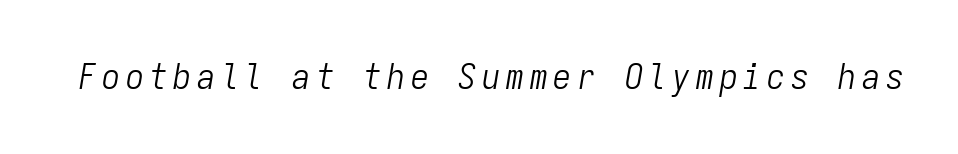
The passage shown leans; its letterforms are oblique. Vertical stems look standard width or narrower in stroke. Descender tails drop into unmarked territory. Every character here occupies the same horizontal width, giving the sample a typewriter-like rhythm.
